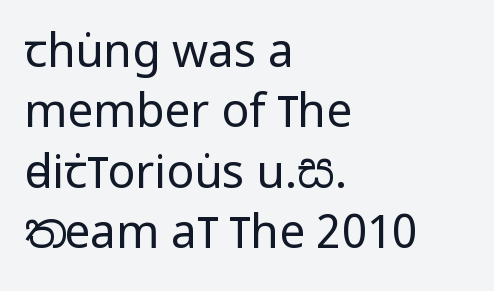
Q: Is the text bold? A: No.
Q: Is the text italic (slanted)? A: No, it is upright.
Q: Is the typeface a serif or a sans-serif typeface? A: Sans-serif.
Q: Is the text underlined? A: No.
Q: How is the paragraph aligned? A: Left-aligned.
Q: Is the spacing between letters normal or unusually wide? A: Normal.
Q: Is the spacing between lines tight, normal or loose? A: Normal.
Q: Width (condensed, normal, or wide)? A: Condensed.
Q: Stroke contrast? A: Low.
Q: x-height? A: Large.
Q: Monospaced? A: No.
